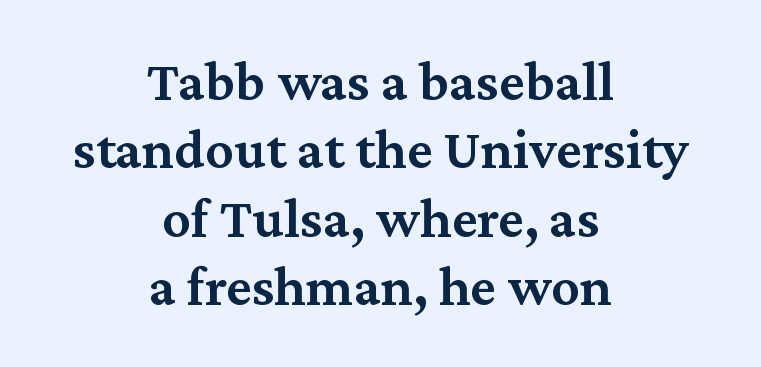
{"serif": "yes", "italic": "no", "bold": "semi", "weight": "semibold", "width": "normal", "stroke_contrast": "medium", "x_height": "medium", "monospaced": "no", "underline": "no", "align": "center", "line_spacing_ratio": 1.2, "letter_spacing": "normal", "letter_spacing_em": 0.0, "glyph_px": 57}
